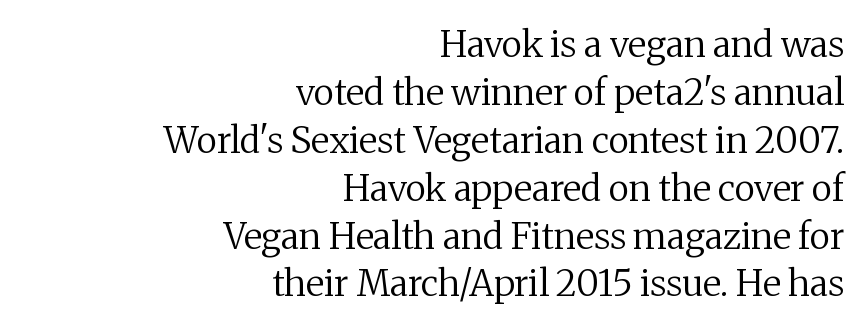
The passage shown is typed in a proportional face where columns would drift. Typeset ragged left — the right edge is the straight one. Is the letter spacing exaggerated? No — it looks like the ordinary default. Stroke mass is kept to a normal reading level or below. Does the lettering tilt? It doesn't — this is upright.
